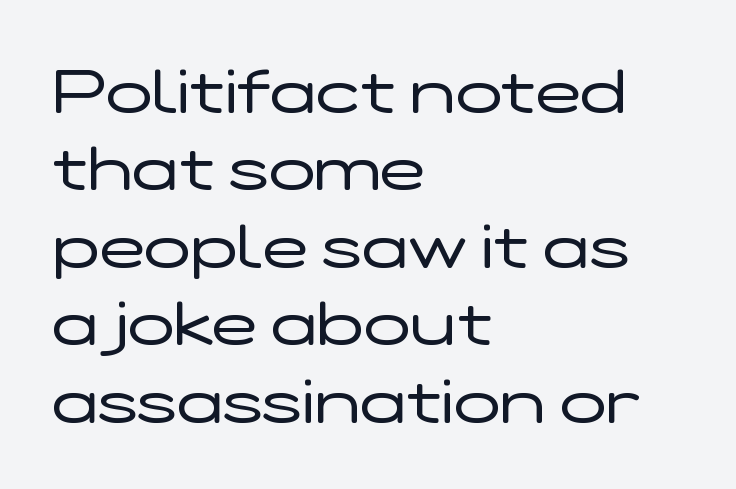
The image shows 61 px regular-weight, wide sans-serif type, upright; set left-aligned, normal line spacing (1.27x), normal letter spacing, not underlined; low stroke contrast and a medium x-height.
